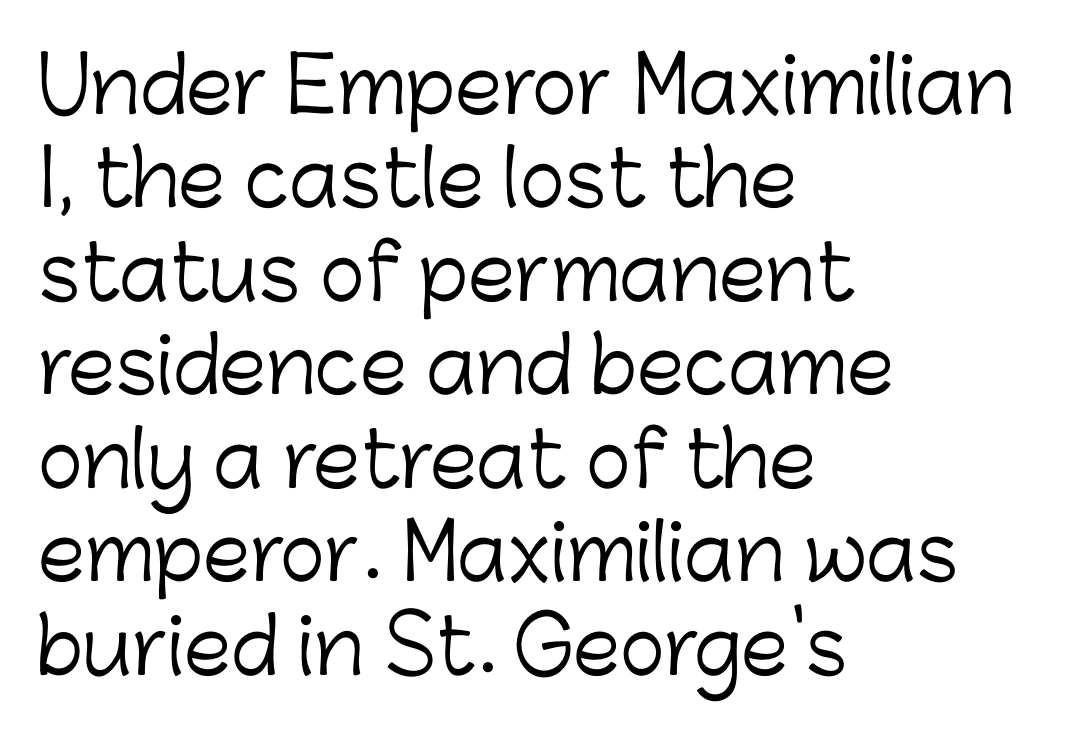
Stem width sits at or under what a default text font uses. The specimen reads as upright at a glance. A typesetter would call this zero additional tracking. Caption: multi-line text, flush left, ragged right. Clear beneath every line of the passage.
